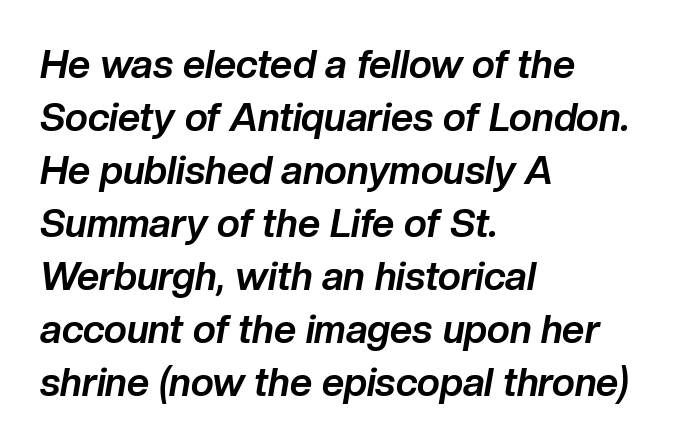
Q: Is the text bold? A: Yes.
Q: Is the text italic (slanted)? A: Yes, it leans right by about 10 degrees.
Q: Is the text underlined? A: No.
Q: How is the paragraph aligned? A: Left-aligned.
Q: Is the spacing between letters normal or unusually wide? A: Normal.
Q: Is the spacing between lines tight, normal or loose? A: Normal.
Q: Width (condensed, normal, or wide)? A: Normal.
Q: Stroke contrast? A: Low.
Q: x-height? A: Medium.
Q: Monospaced? A: No.
